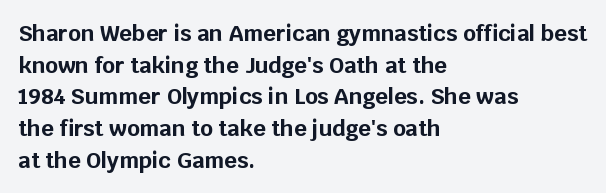
Beneath every word, the page is bare. Successive baselines arrive at the customary interval. It's the straight-up-and-down kind of type. Which margin do the lines hug? The left one — the right edge is uneven. Thick stems and heavy bowls — unmistakably bold.
